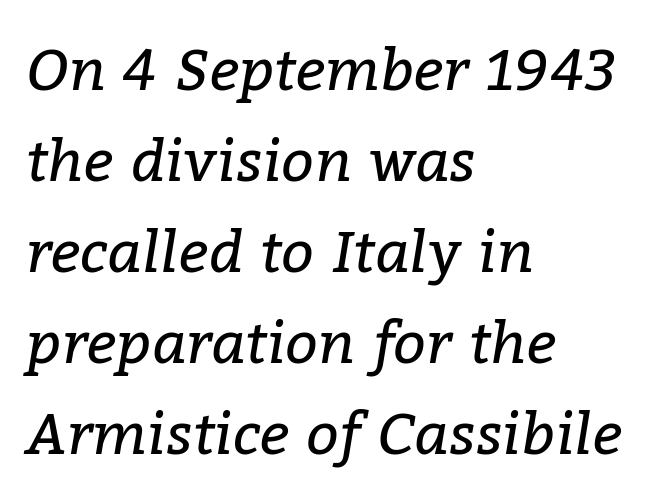
These lines keep a tight, regular rhythm from letter to letter. Descender tails drop into unmarked territory. Old-style or modern, the face here clearly has serifs. Character widths vary here, with narrow letters taking less room than wide ones. The glyphs look as if they've been sheared to an angle. Casual observation: everything's shoved over to the left.
